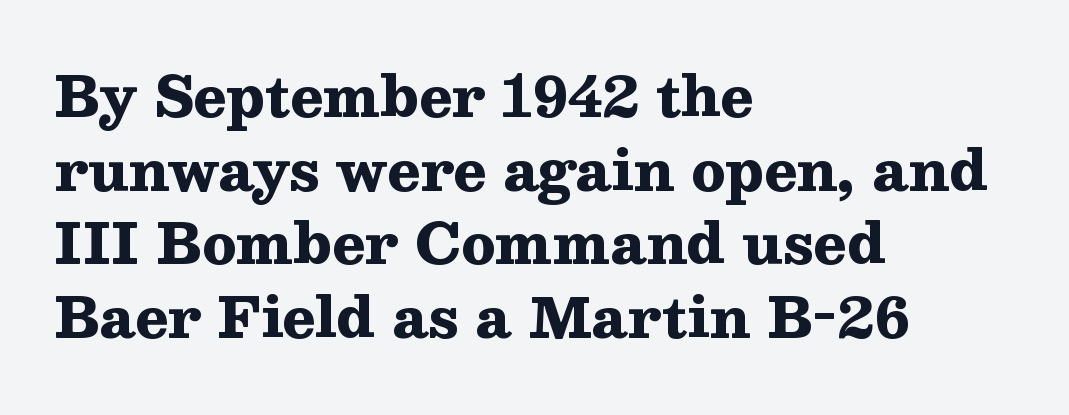
The tracking reads as untouched default to a designer's eye. The typeface chosen for these lines features serifs. What's the leading like? Ordinary, nothing unusual. The specimen omits any rule beneath the text block's lines. This sample is left-justified, so line endings fall wherever the words run out.
